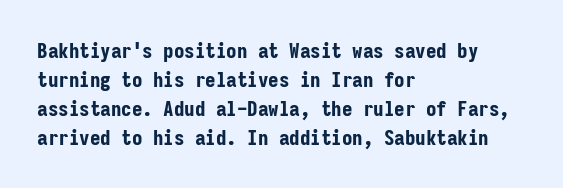
The image shows 21 px bold type, upright; set left-aligned, normal line spacing (1.38x), normal letter spacing, not underlined.
